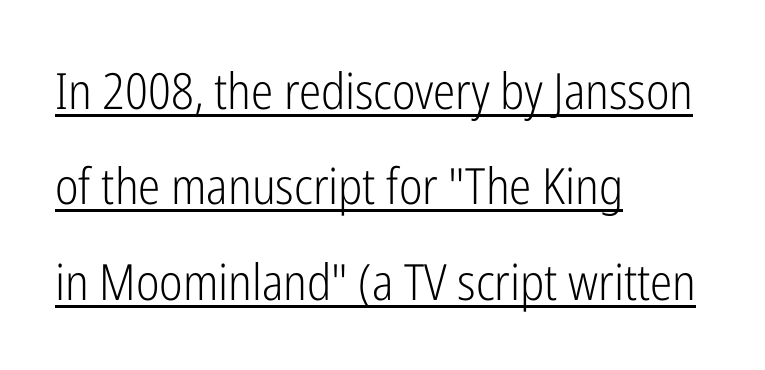
Q: Is the text bold? A: No.
Q: Is the text italic (slanted)? A: No, it is upright.
Q: Is the typeface a serif or a sans-serif typeface? A: Sans-serif.
Q: Is the text underlined? A: Yes.
Q: How is the paragraph aligned? A: Left-aligned.
Q: Is the spacing between letters normal or unusually wide? A: Normal.
Q: Is the spacing between lines tight, normal or loose? A: Loose.
Q: Width (condensed, normal, or wide)? A: Condensed.
Q: Stroke contrast? A: Low.
Q: x-height? A: Medium.
Q: Monospaced? A: No.
